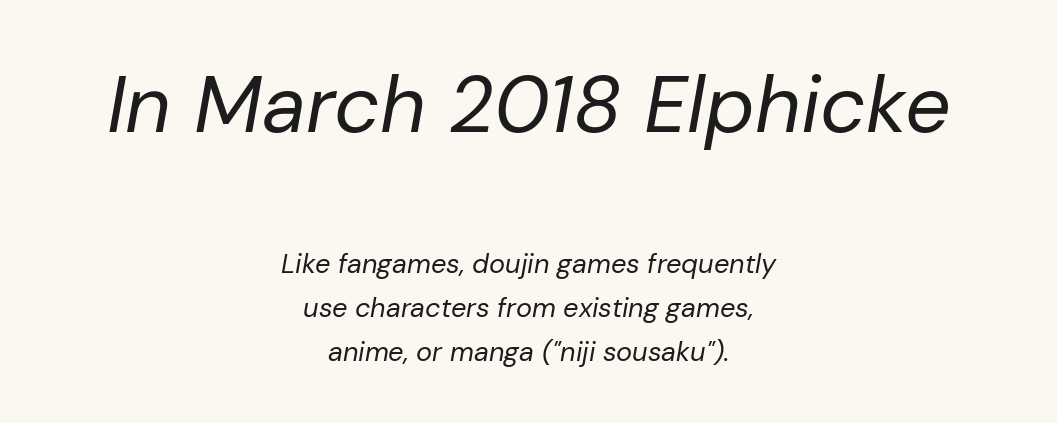
The image shows 80 px regular-weight type, italic (leaning right); set centered, normal line spacing (1.63x), normal letter spacing, not underlined; the first (top) block is 2.96x larger; low stroke contrast and a medium x-height.
